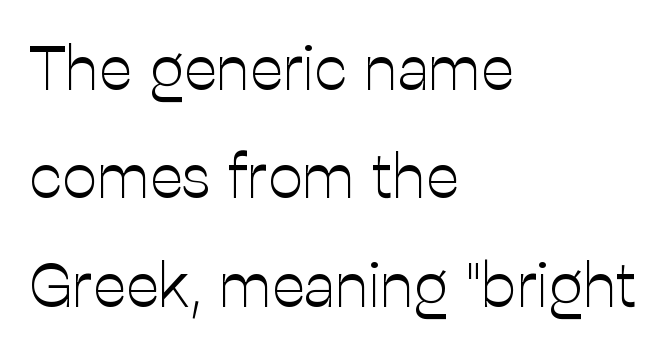
Q: Is the text bold? A: No.
Q: Is the text italic (slanted)? A: No, it is upright.
Q: Is the typeface a serif or a sans-serif typeface? A: Sans-serif.
Q: Is the text underlined? A: No.
Q: How is the paragraph aligned? A: Left-aligned.
Q: Is the spacing between letters normal or unusually wide? A: Normal.
Q: Width (condensed, normal, or wide)? A: Normal.
Q: Stroke contrast? A: Low.
Q: x-height? A: Medium.
Q: Monospaced? A: No.
